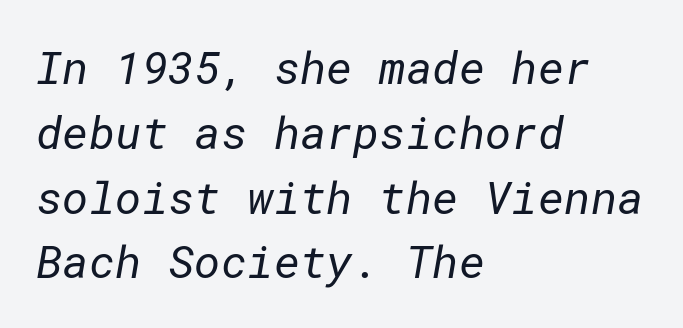
The image shows 45 px regular-weight sans-serif type; set left-aligned, normal line spacing (1.44x), normal letter spacing, not underlined; low stroke contrast and a medium x-height.
